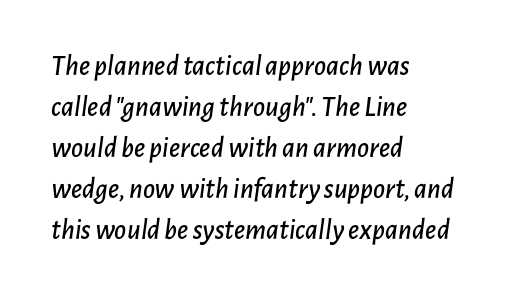
Q: Is the text italic (slanted)? A: Yes, it leans right by about 7 degrees.
Q: Is the text underlined? A: No.
Q: How is the paragraph aligned? A: Left-aligned.
Q: Is the spacing between letters normal or unusually wide? A: Normal.
Q: Is the spacing between lines tight, normal or loose? A: Normal.
Q: Width (condensed, normal, or wide)? A: Normal.
Q: Stroke contrast? A: Low.
Q: x-height? A: Medium.
Q: Monospaced? A: No.
